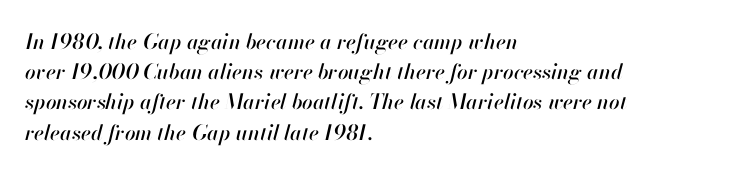
Letter spacing: default. The rendering anchors every line to the left-hand side. Emphasis-style slanted type is in use. In terms of leading, this rendering sits right in the middle. Check under the words: just untouched page.
